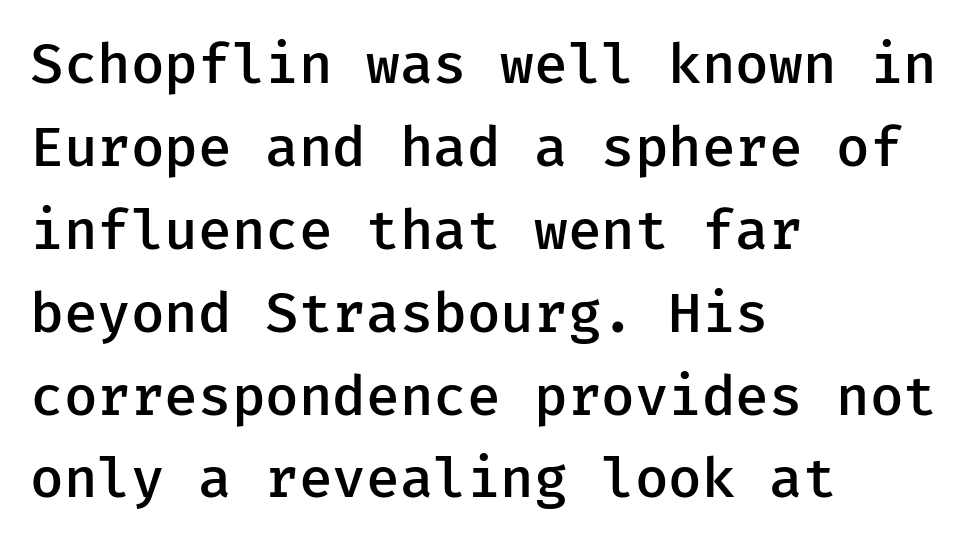
Compared with an ordinary text face, these strokes are moderately heavier — a semibold. Bare-footed words on every line. These lines keep a tight, regular rhythm from letter to letter. Serif or sans? Sans — the stroke terminals are bare. This block has exactly the height ordinary leading produces.
